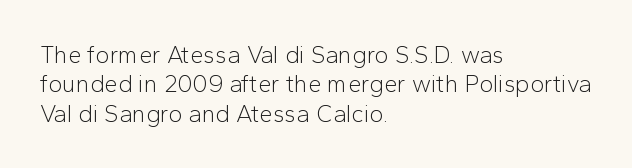
The image shows 24 px text type, upright; set left-aligned, line spacing 1.22x, normal letter spacing, not underlined.
